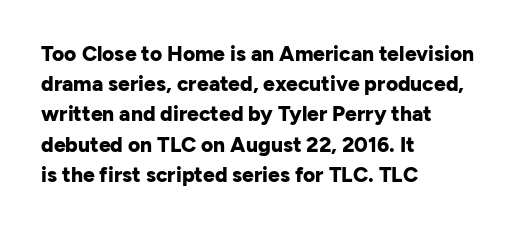
The image shows 21 px bold type, upright; set left-aligned, normal line spacing (1.44x), normal letter spacing, not underlined.
